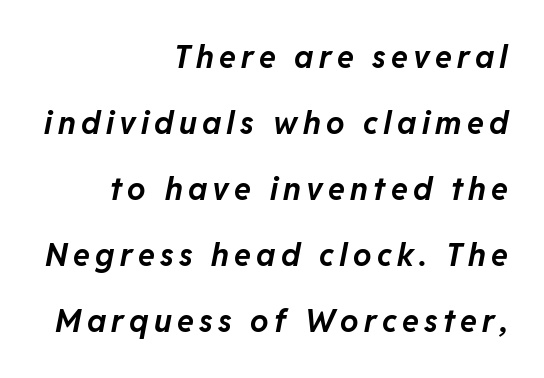
{"italic": "yes", "lean": "right", "slant_degrees": 11, "bold": "yes", "weight": "bold", "width": "normal", "stroke_contrast": "low", "x_height": "medium", "monospaced": "no", "underline": "no", "align": "right", "line_spacing": "loose", "line_spacing_ratio": 2.13, "glyph_px": 31}
